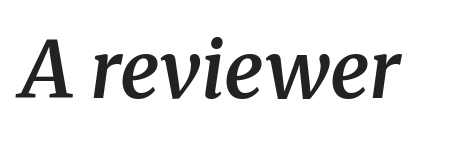
{"serif": "yes", "italic": "yes", "lean": "right", "slant_degrees": 8, "bold": "semi", "weight": "semibold", "width": "normal", "stroke_contrast": "medium", "x_height": "medium", "monospaced": "no", "underline": "no", "letter_spacing": "normal", "letter_spacing_em": 0.0, "glyph_px": 78}
